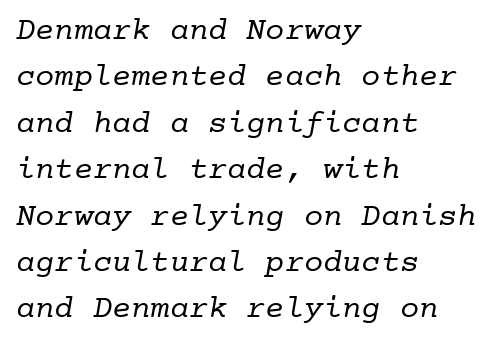
Q: Is the text bold? A: No.
Q: Is the typeface a serif or a sans-serif typeface? A: Serif.
Q: Is the text underlined? A: No.
Q: How is the paragraph aligned? A: Left-aligned.
Q: Is the spacing between letters normal or unusually wide? A: Normal.
Q: Is the spacing between lines tight, normal or loose? A: Normal.
Q: Width (condensed, normal, or wide)? A: Normal.
Q: Stroke contrast? A: Low.
Q: x-height? A: Medium.
Q: Monospaced? A: Yes.
